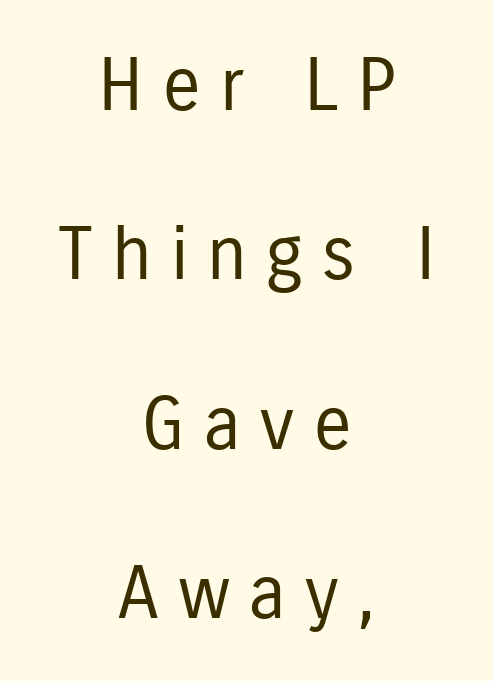
The image shows 73 px regular-weight, condensed sans-serif type, upright; set centered, loose line spacing (2.32x), unusually wide letter spacing (+0.26 em), not underlined; low stroke contrast and a medium x-height.
